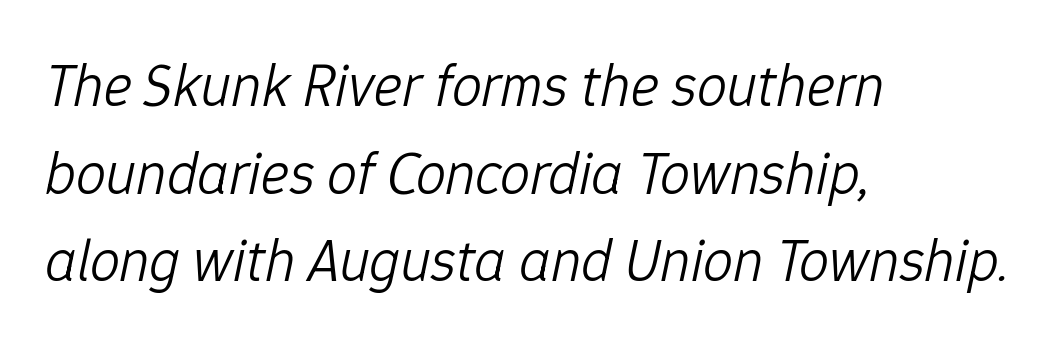
{"italic": "yes", "lean": "right", "slant_degrees": 12, "bold": "no", "weight": "light", "width": "normal", "stroke_contrast": "low", "x_height": "medium", "monospaced": "no", "underline": "no", "align": "left", "line_spacing": "normal", "line_spacing_ratio": 1.46, "letter_spacing": "normal", "letter_spacing_em": 0.0, "glyph_px": 60}
